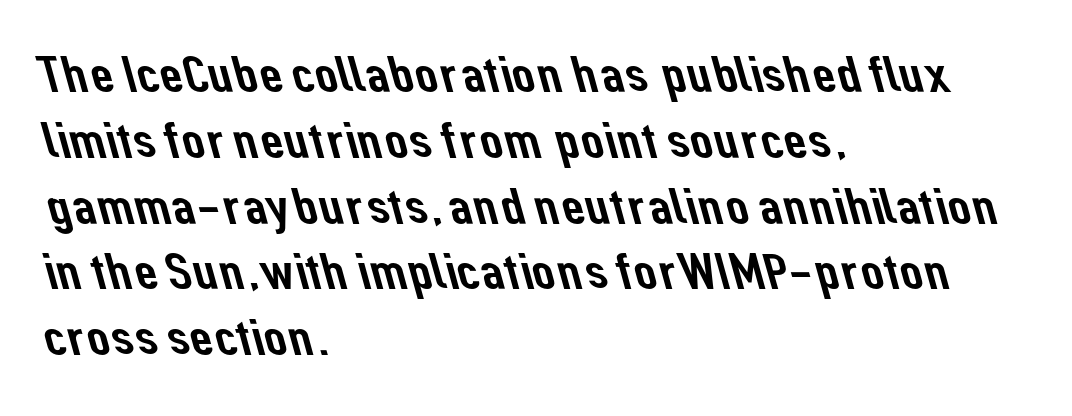
I'd call this a sans setting — the letters go barefoot. The passage is arranged the way most books set body copy — flush left. Looks like regular typesetting: each glyph gets only the width it needs. Check under the words: just untouched page.
